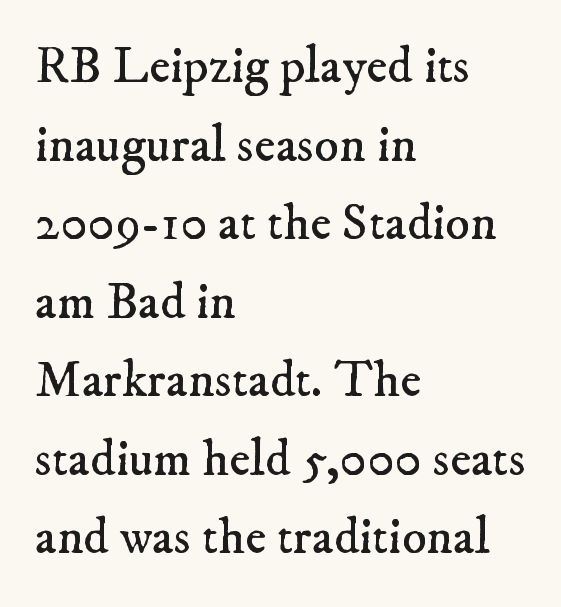
One-word summary of the alignment: left. To sum up the face: it has serifs. The passage shown is typed in a proportional face where columns would drift. Reading down the column, the eye jumps a familiar distance to each next line.
